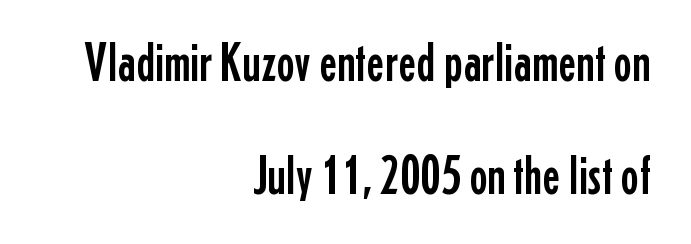
The image shows 55 px condensed sans-serif type, upright; set right-aligned, loose line spacing (2.06x), normal letter spacing, not underlined; low stroke contrast and a medium x-height.
